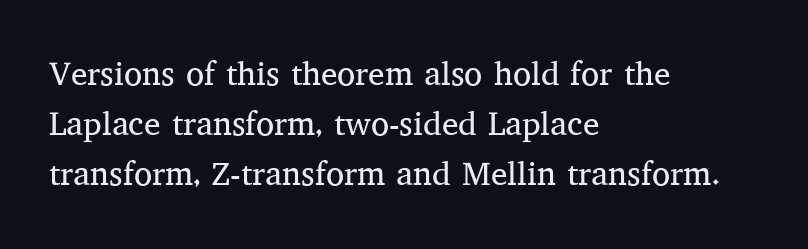
The image shows 33 px regular-weight serif type, upright; set left-aligned, normal line spacing (1.52x), normal letter spacing, not underlined; medium stroke contrast and a medium x-height.
